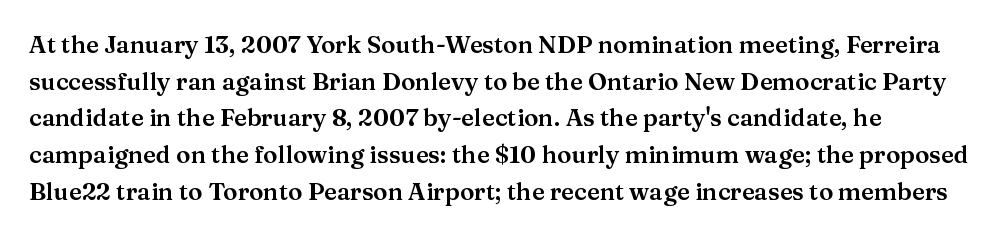
The image shows 24 px text type, upright; set normal line spacing (1.53x), normal letter spacing, not underlined.
